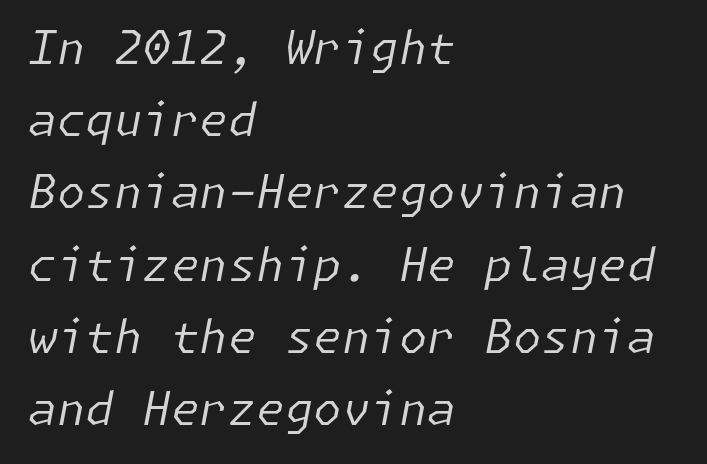
{"italic": "yes", "lean": "right", "slant_degrees": 11, "bold": "no", "weight": "regular", "width": "normal", "stroke_contrast": "low", "x_height": "medium", "underline": "no", "align": "left", "line_spacing": "normal", "line_spacing_ratio": 1.57, "letter_spacing": "normal", "letter_spacing_em": 0.0, "glyph_px": 46}
